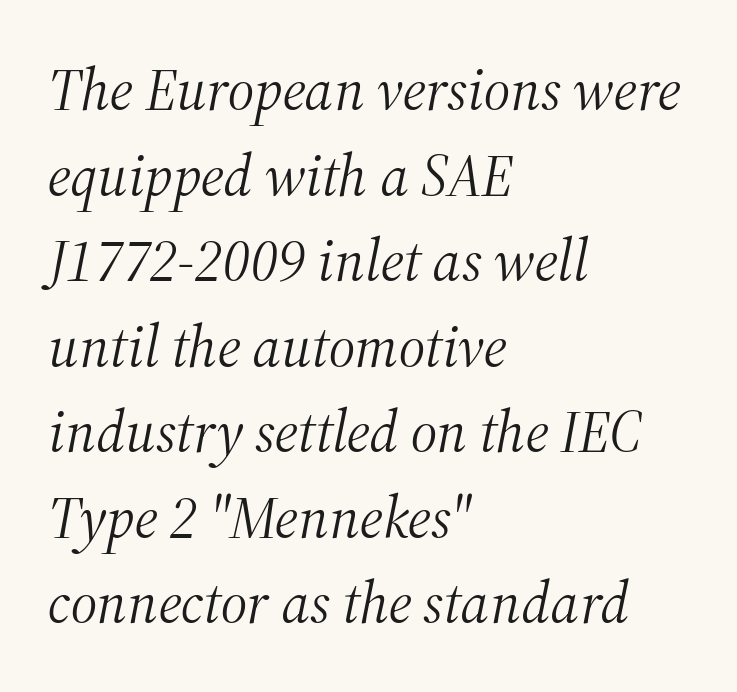
The image shows 59 px light serif type, italic (leaning right); set left-aligned, normal line spacing (1.45x), normal letter spacing, not underlined; medium stroke contrast and a medium x-height.
